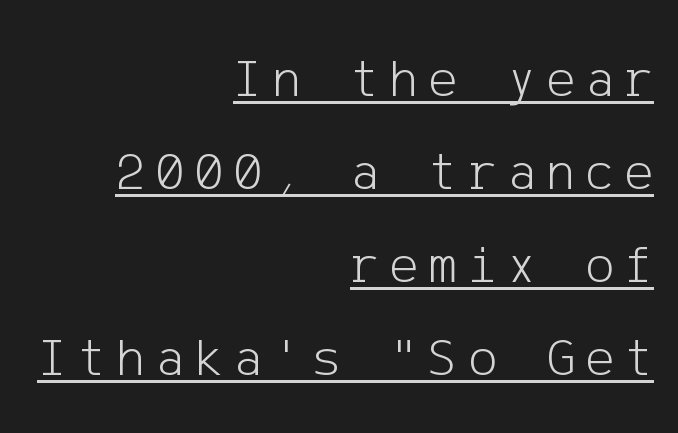
Check the space under the baseline: a stroke is drawn there. If you measured baseline to baseline, you'd find a middling distance. The text block is weighted toward the right margin, trailing off unevenly leftward. Tall strokes in this sample are plumb rather than angled.
